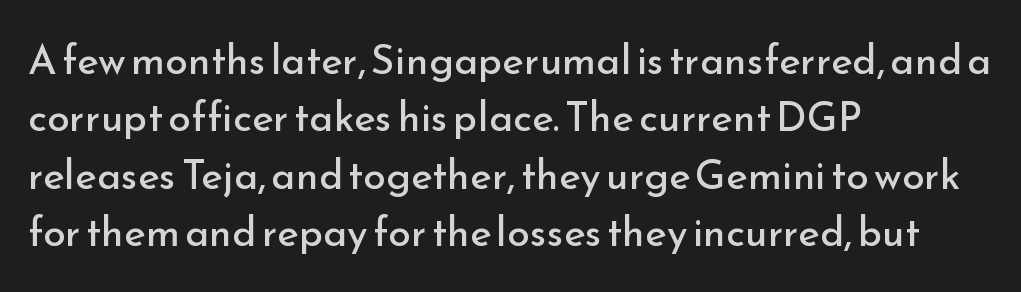
The image shows 41 px regular-weight sans-serif type, upright; set left-aligned, normal line spacing (1.4x), normal letter spacing, not underlined; low stroke contrast and a small x-height.
